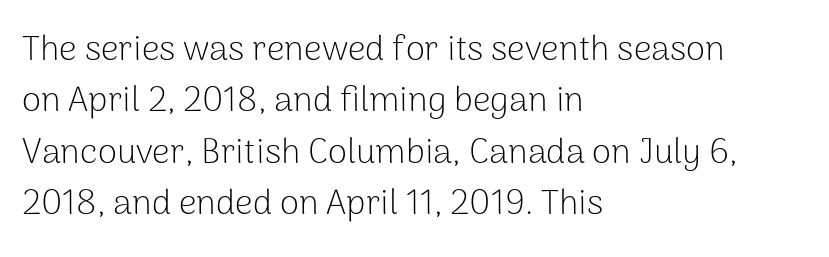
The image shows 35 px light sans-serif type, upright; set left-aligned, normal line spacing (1.47x), normal letter spacing, not underlined; low stroke contrast and a medium x-height.
